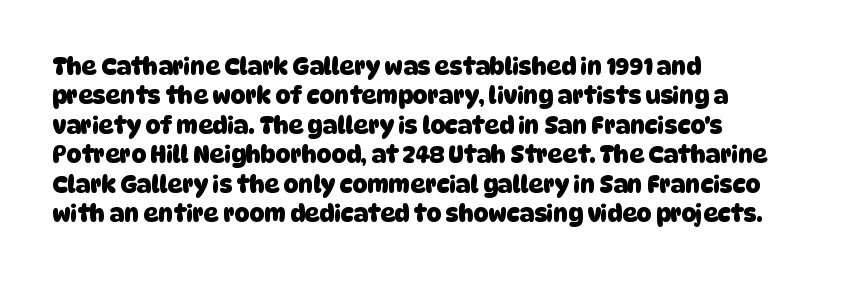
{"bold": "yes", "underline": "no", "align": "left", "line_spacing": "normal", "line_spacing_ratio": 1.28, "letter_spacing": "normal", "letter_spacing_em": 0.0, "glyph_px": 23}
